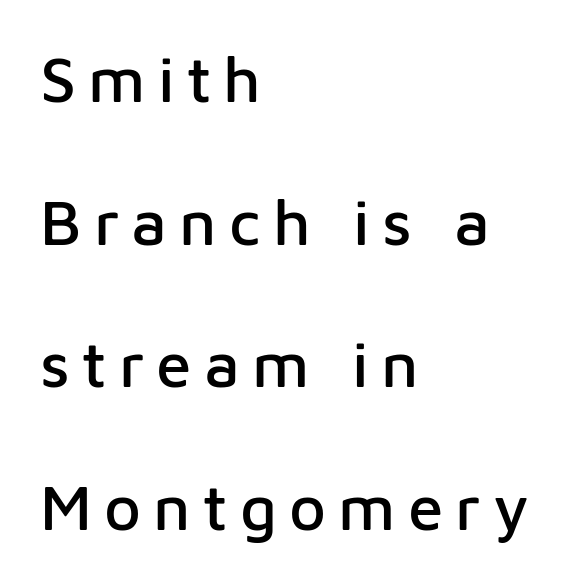
The image shows 64 px sans-serif type, upright; set left-aligned, loose line spacing (2.23x), not underlined; low stroke contrast and a medium x-height.
